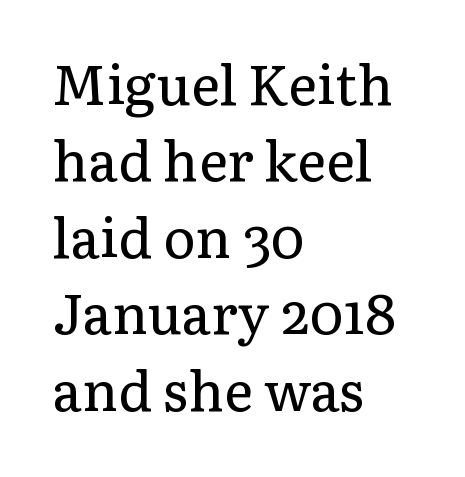
Q: Is the text bold? A: No.
Q: Is the text italic (slanted)? A: No, it is upright.
Q: Is the typeface a serif or a sans-serif typeface? A: Serif.
Q: Is the text underlined? A: No.
Q: How is the paragraph aligned? A: Left-aligned.
Q: Is the spacing between letters normal or unusually wide? A: Normal.
Q: Is the spacing between lines tight, normal or loose? A: Normal.
Q: Width (condensed, normal, or wide)? A: Normal.
Q: Stroke contrast? A: Low.
Q: x-height? A: Medium.
Q: Monospaced? A: No.
